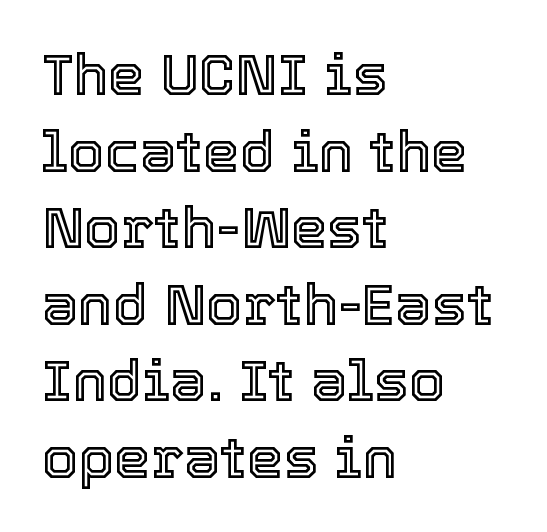
Q: Is the text italic (slanted)? A: No, it is upright.
Q: Is the text underlined? A: No.
Q: How is the paragraph aligned? A: Left-aligned.
Q: Is the spacing between letters normal or unusually wide? A: Normal.
Q: Is the spacing between lines tight, normal or loose? A: Normal.
Q: Width (condensed, normal, or wide)? A: Normal.
Q: x-height? A: Medium.
Q: Monospaced? A: No.
